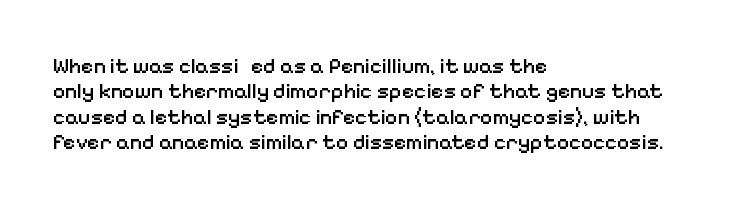
The image shows 21 px text type, upright; set left-aligned, line spacing 1.21x, normal letter spacing, not underlined.
